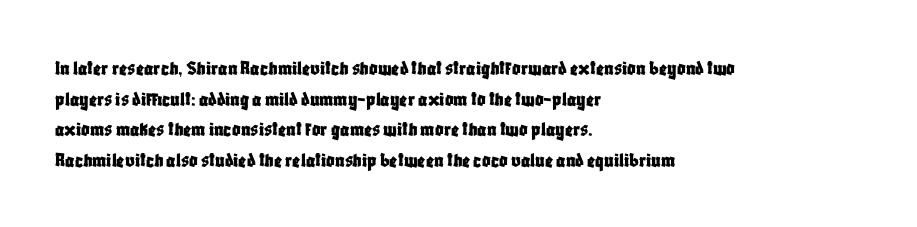
The image shows 21 px text type, upright; set left-aligned, normal line spacing (1.46x), normal letter spacing, not underlined.
